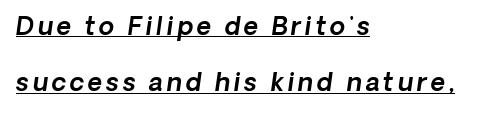
Q: Is the text italic (slanted)? A: Yes, it leans right by about 8 degrees.
Q: Is the text underlined? A: Yes.
Q: How is the paragraph aligned? A: Left-aligned.
Q: Is the spacing between lines tight, normal or loose? A: Loose.
